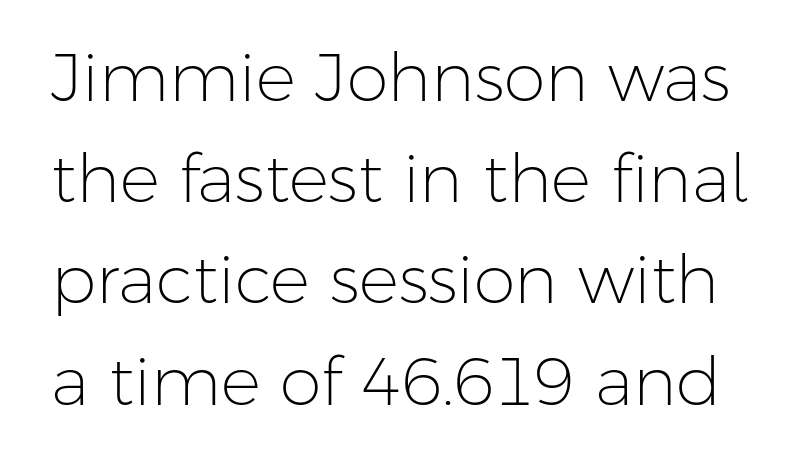
Q: Is the text bold? A: No.
Q: Is the text italic (slanted)? A: No, it is upright.
Q: Is the typeface a serif or a sans-serif typeface? A: Sans-serif.
Q: Is the text underlined? A: No.
Q: Is the spacing between letters normal or unusually wide? A: Normal.
Q: Is the spacing between lines tight, normal or loose? A: Normal.
Q: Width (condensed, normal, or wide)? A: Normal.
Q: Stroke contrast? A: Low.
Q: x-height? A: Medium.
Q: Monospaced? A: No.
